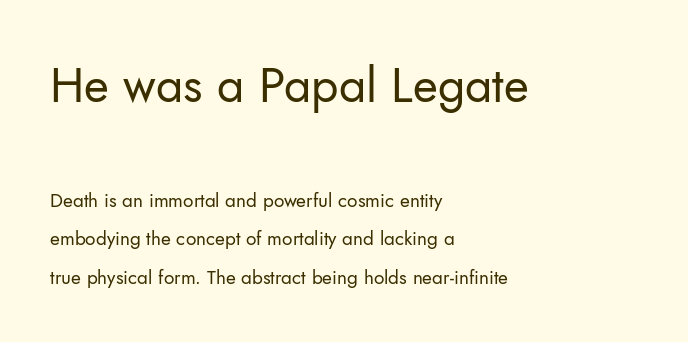
The image shows 48 px regular-weight sans-serif type, upright; set left-aligned, loose line spacing (2.03x), normal letter spacing, not underlined; the first (top) block is 2.53x larger; low stroke contrast and a small x-height.
